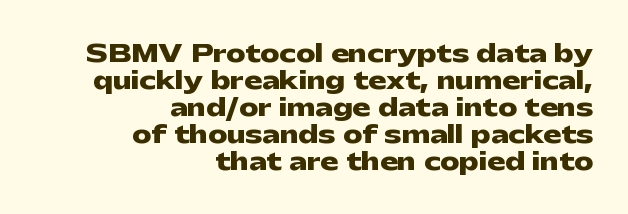
The image shows 24 px bold type, upright; set right-aligned, tight line spacing (1.12x), normal letter spacing, not underlined.
